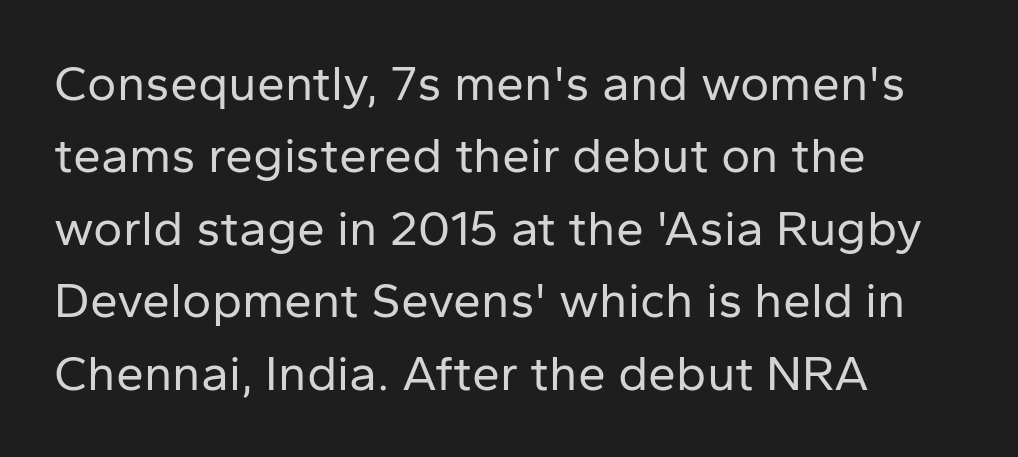
The image shows 50 px regular-weight sans-serif type, upright; set left-aligned, normal line spacing (1.45x), normal letter spacing, not underlined; low stroke contrast and a medium x-height.
